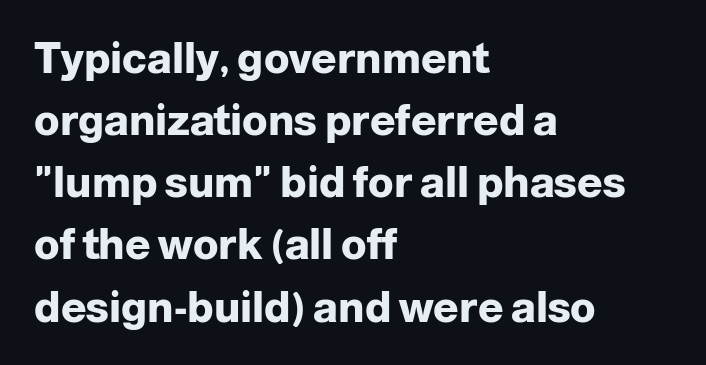
Q: Is the text bold? A: Yes.
Q: Is the text italic (slanted)? A: No, it is upright.
Q: Is the typeface a serif or a sans-serif typeface? A: Sans-serif.
Q: Is the text underlined? A: No.
Q: How is the paragraph aligned? A: Left-aligned.
Q: Is the spacing between letters normal or unusually wide? A: Normal.
Q: Is the spacing between lines tight, normal or loose? A: Normal.
Q: Width (condensed, normal, or wide)? A: Normal.
Q: Stroke contrast? A: Low.
Q: x-height? A: Medium.
Q: Monospaced? A: No.
